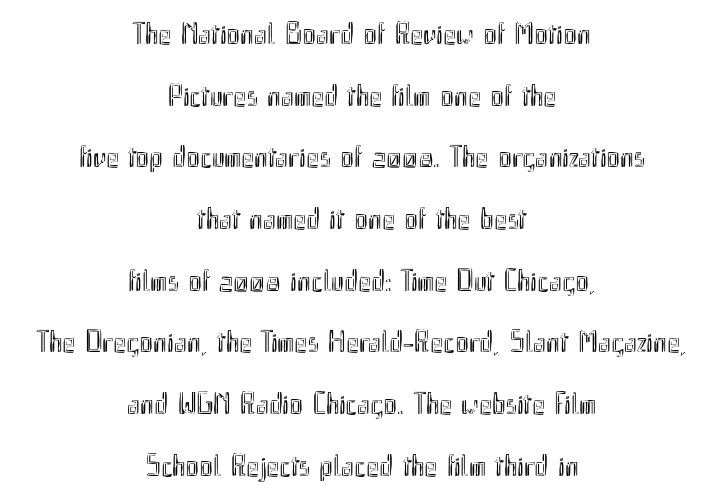
Q: Is the text italic (slanted)? A: No, it is upright.
Q: Is the text underlined? A: No.
Q: How is the paragraph aligned? A: Centered.
Q: Is the spacing between letters normal or unusually wide? A: Normal.
Q: Is the spacing between lines tight, normal or loose? A: Loose.
Q: Width (condensed, normal, or wide)? A: Condensed.
Q: x-height? A: Small.
Q: Monospaced? A: No.
